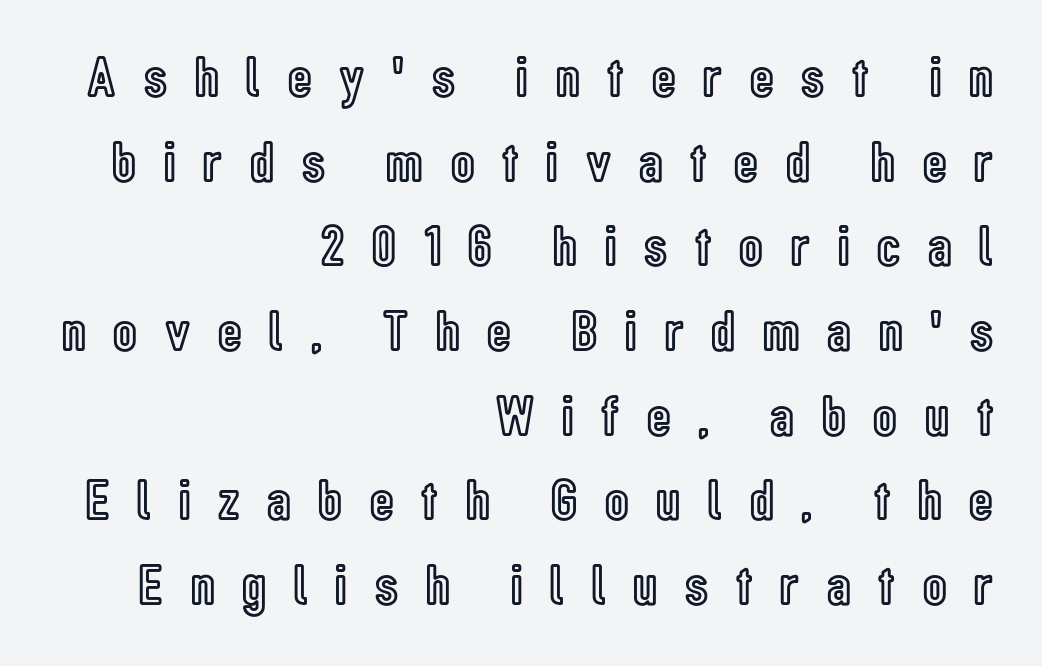
The image shows 58 px condensed type, upright; set right-aligned, normal line spacing (1.46x), unusually wide letter spacing (+0.48 em), not underlined; a medium x-height.
